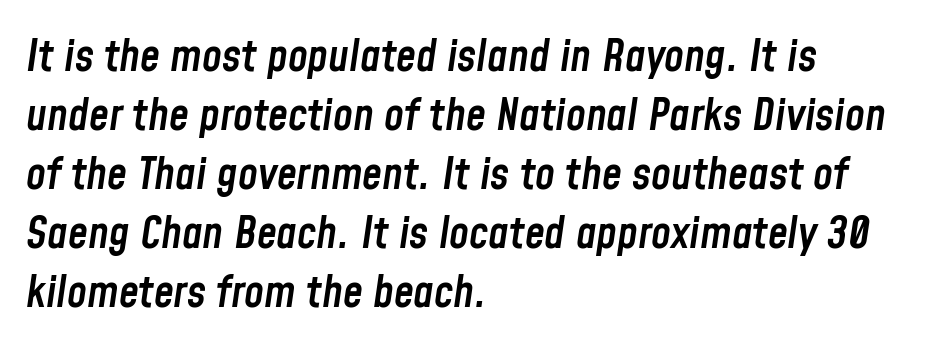
Note the varied advance widths — an 'i' is clearly narrower than an 'm'. Firm but not heavy-handed strokes: this text is semibold. There's an unmistakable incline to the writing here. Descenders hang freely into open space.
